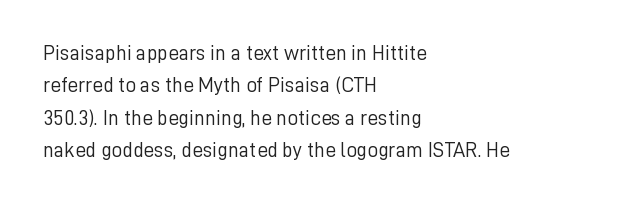
Words float on clear page, feet unadorned. Letters have the restrained weight of plain body copy at most. Horizontal alignment here is leftward, the default for most running prose. Whoever set this chose a conventional vertical rhythm. This sample uses an upright cut, with every glyph sitting square on the baseline.
